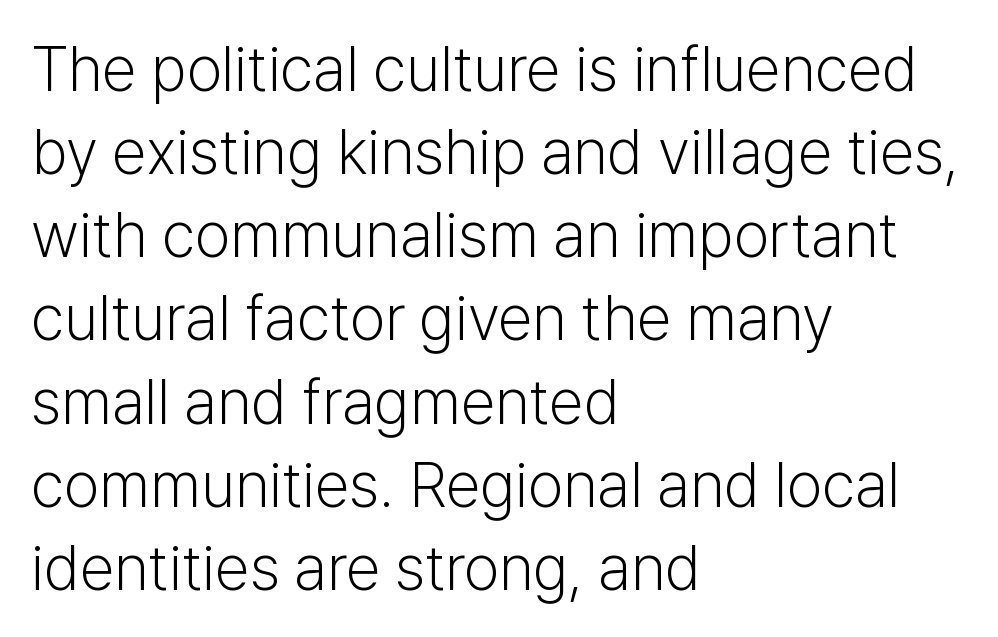
Varying glyph widths throughout — classic text-font behaviour. Does the copy run flush right? No — it runs flush left. Interline gaps are of average width in this sample. The glyphs in this specimen are sans serif. The zone under the glyphs is completely vacant.
